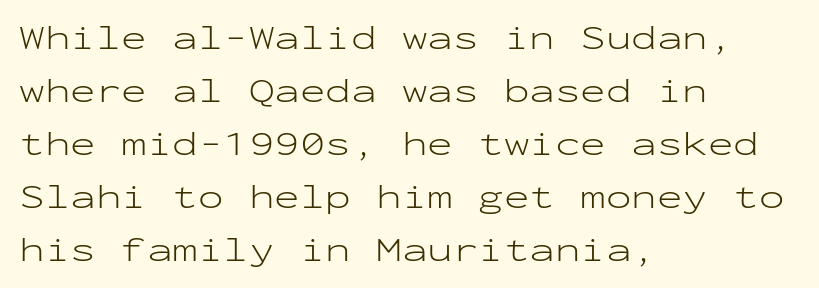
The designer went with a sans here, leaving each stem footless. Do the characters align in a grid? Yes, the font is monospaced. These lines keep a tight, regular rhythm from letter to letter. Summary of weight: not heavy and not bold.
